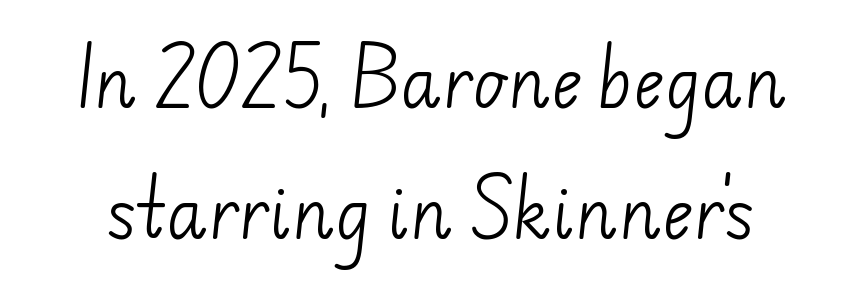
{"serif": "no", "bold": "no", "weight": "light", "width": "normal", "stroke_contrast": "low", "x_height": "small", "monospaced": "no", "underline": "no", "line_spacing": "loose", "line_spacing_ratio": 1.96, "letter_spacing": "normal", "letter_spacing_em": 0.0, "glyph_px": 67}
